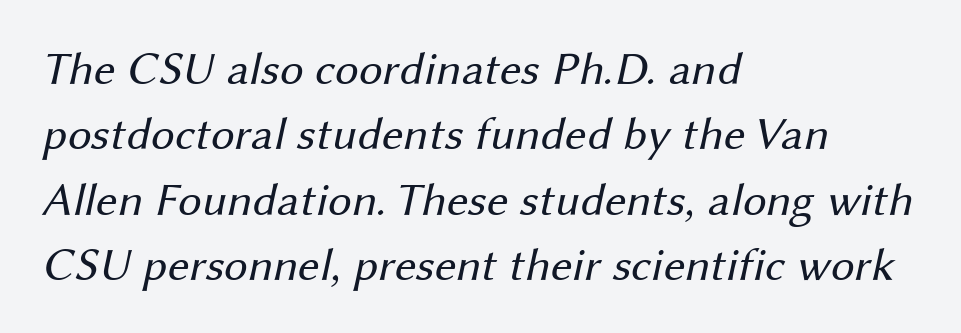
The space between consecutive lines is moderate. Only glyphs here, with clear space below each row. This sample uses plain, unmodified letter spacing. Nope, no serifs anywhere on these letters.
